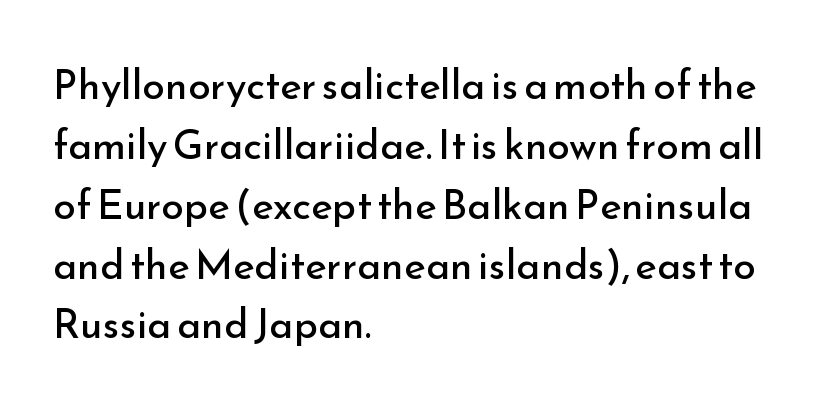
The image shows 41 px regular-weight sans-serif type, upright; set left-aligned, normal line spacing (1.46x), normal letter spacing, not underlined; low stroke contrast and a small x-height.
